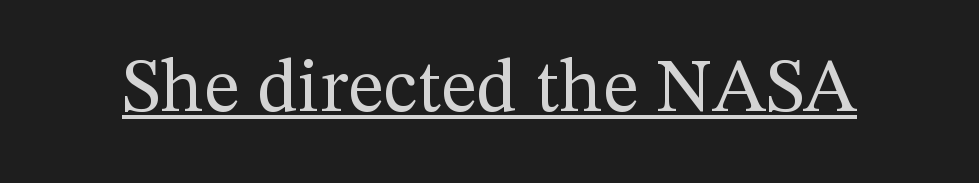
The image shows 76 px regular-weight serif type, upright; set normal letter spacing, underlined; medium stroke contrast and a medium x-height.
